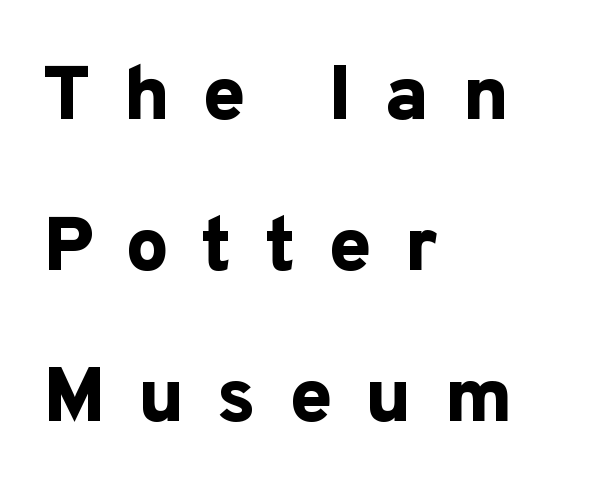
These lines are composed in type without serifs. Typeset ragged right — the left edge is the straight one. Caption: bold face, heavy strokes. Do the letters lean? They stand straight. Check under the words: just untouched page. One glance says open: line gaps are wider than usual.
